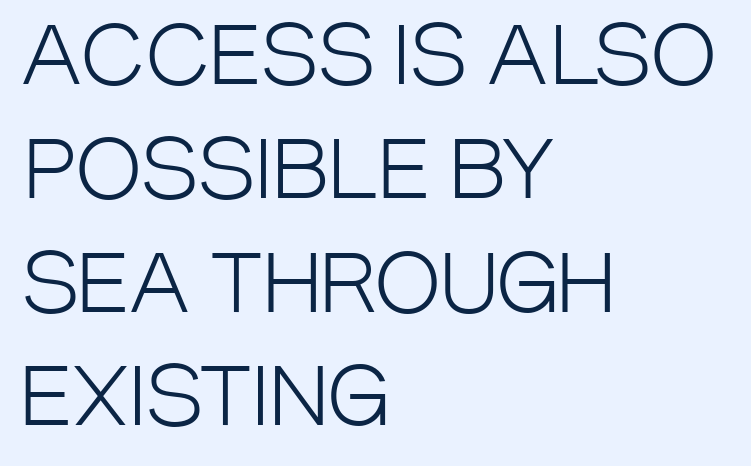
Italic: no, the glyphs are upright roman. A typesetter would label this face a sans. Interline gaps are of average width in this sample. Looks like regular typesetting: each glyph gets only the width it needs. Weight class: somewhere from thin through regular. Has an underline been added? It has not.
